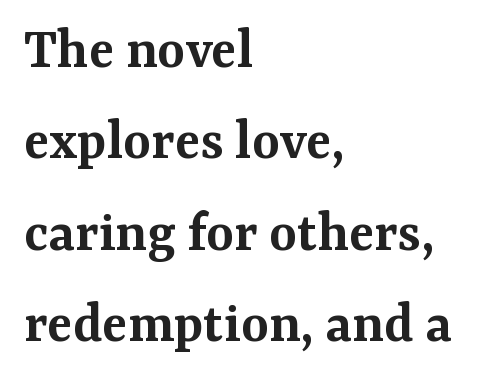
{"serif": "yes", "italic": "no", "bold": "semi", "weight": "semibold", "width": "normal", "stroke_contrast": "medium", "x_height": "medium", "monospaced": "no", "underline": "no", "align": "left", "line_spacing": "normal", "line_spacing_ratio": 1.55, "letter_spacing": "normal", "letter_spacing_em": 0.0, "glyph_px": 59}
